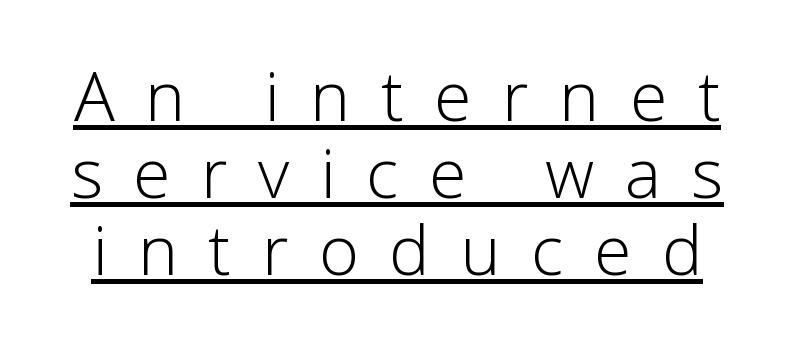
{"serif": "no", "italic": "no", "bold": "no", "weight": "light", "width": "normal", "stroke_contrast": "low", "x_height": "medium", "monospaced": "no", "underline": "yes", "line_spacing": "tight", "line_spacing_ratio": 1.13, "letter_spacing": "wide", "letter_spacing_em": 0.45, "glyph_px": 68}
